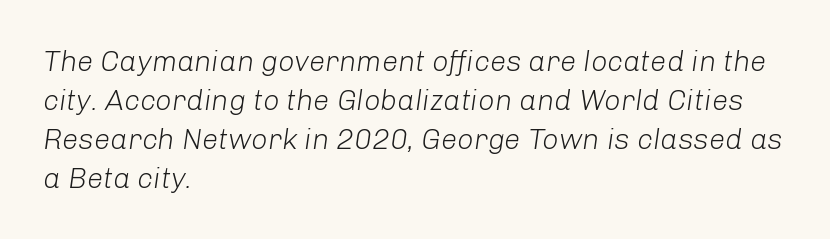
Q: Is the text bold? A: No.
Q: Is the text italic (slanted)? A: Yes, it leans right by about 8 degrees.
Q: Is the text underlined? A: No.
Q: How is the paragraph aligned? A: Left-aligned.
Q: Is the spacing between letters normal or unusually wide? A: Normal.
Q: Is the spacing between lines tight, normal or loose? A: Normal.
Q: Width (condensed, normal, or wide)? A: Normal.
Q: Stroke contrast? A: Low.
Q: x-height? A: Medium.
Q: Monospaced? A: No.
